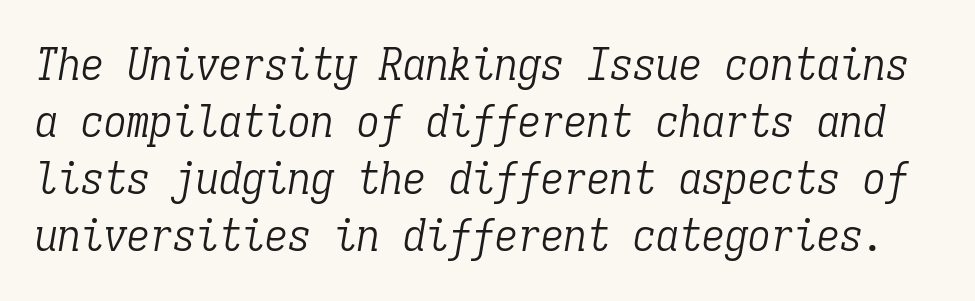
{"serif": "yes", "italic": "yes", "lean": "right", "slant_degrees": 9, "bold": "no", "weight": "light", "width": "condensed", "stroke_contrast": "low", "x_height": "medium", "monospaced": "yes", "underline": "no", "line_spacing_ratio": 1.24, "letter_spacing": "normal", "letter_spacing_em": 0.0, "glyph_px": 46}
